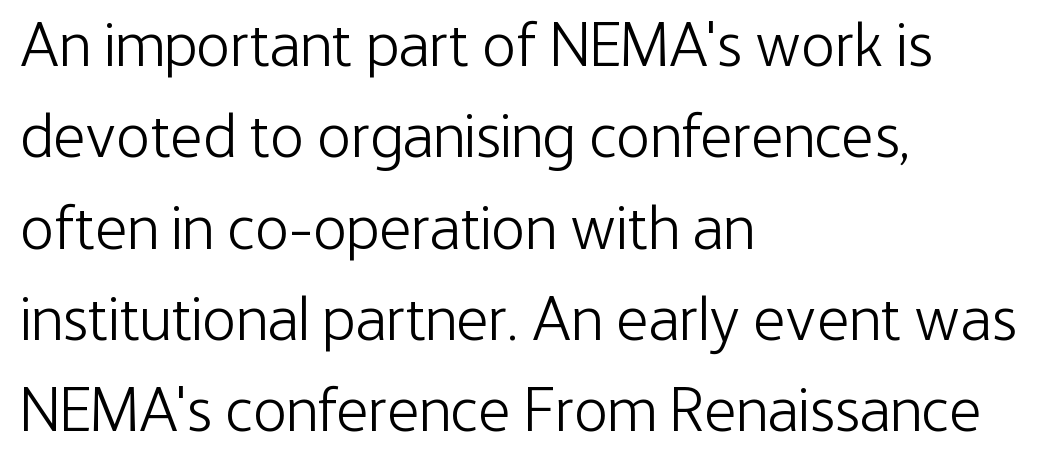
A normal amount of white space separates one row of letters from the next. A typesetter would call this zero additional tracking. Nothing heavy about these letters — not bold at all. Each row of text sits above clean, open space. Note: no serifs on the glyphs.
